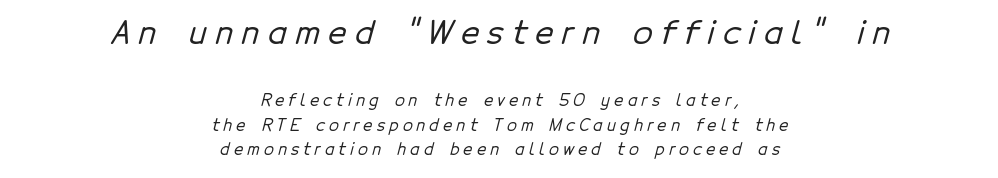
Q: Is the typeface a serif or a sans-serif typeface? A: Sans-serif.
Q: Is the text underlined? A: No.
Q: How is the paragraph aligned? A: Centered.
Q: Is the spacing between letters normal or unusually wide? A: Unusually wide.
Q: Is the spacing between lines tight, normal or loose? A: Normal.
Q: Which block of text is set in a larger size, the first (top) or the second (bottom)? A: The first (top) one.
Q: Width (condensed, normal, or wide)? A: Normal.
Q: Stroke contrast? A: Low.
Q: x-height? A: Medium.
Q: Monospaced? A: No.
